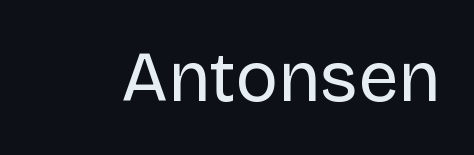
{"serif": "no", "italic": "no", "bold": "no", "weight": "regular", "width": "normal", "stroke_contrast": "low", "x_height": "large", "monospaced": "no", "underline": "no", "letter_spacing": "normal", "letter_spacing_em": 0.0, "glyph_px": 71}
